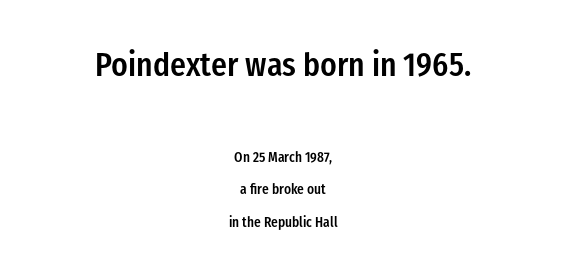
{"serif": "no", "italic": "no", "bold": "semi", "weight": "semibold", "width": "condensed", "stroke_contrast": "low", "x_height": "medium", "monospaced": "no", "underline": "no", "align": "center", "line_spacing": "loose", "line_spacing_ratio": 2.32, "letter_spacing": "normal", "letter_spacing_em": 0.0, "larger_block": "first", "size_ratio": 2.36, "glyph_px": 33}
